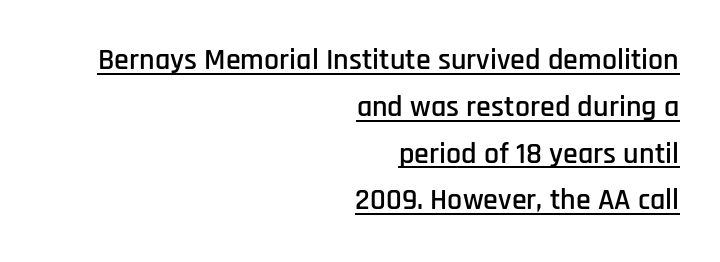
{"serif": "no", "italic": "no", "width": "condensed", "stroke_contrast": "low", "x_height": "large", "monospaced": "no", "underline": "yes", "align": "right", "line_spacing": "normal", "line_spacing_ratio": 1.56, "letter_spacing": "normal", "letter_spacing_em": 0.0, "glyph_px": 30}
